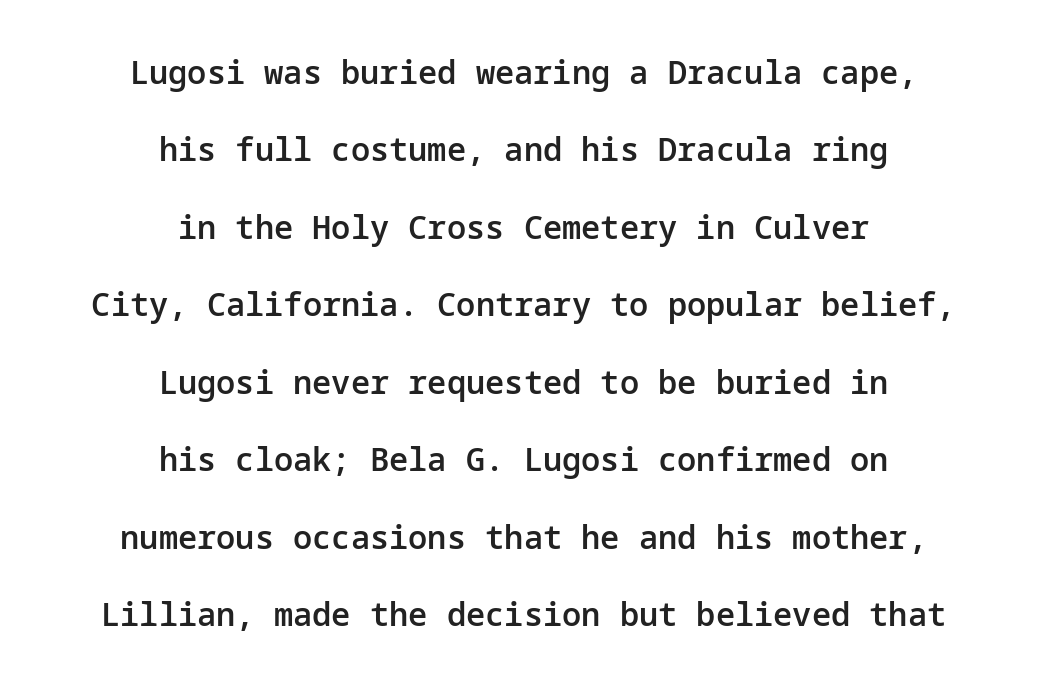
Quick note: not italic, upright. The passage shown is typeset with a sans-serif family. Each line is balanced around a shared central axis. Loosely led — the rows are spread out. The glyphs are unaccompanied by any horizontal stroke below them.
